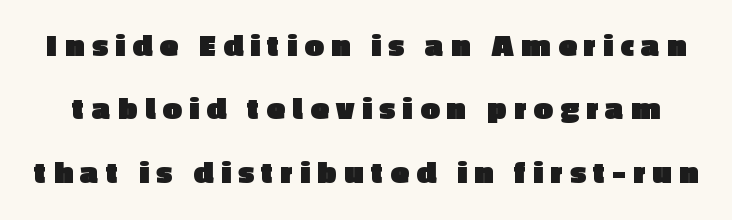
Weight check: bold — yes, fully. If you drew a line through each stem, it would be perfectly vertical. The space directly below the letters is spotless. The typeface chosen for these lines omits serifs. Do the characters align in a grid? No, the font is proportional.
